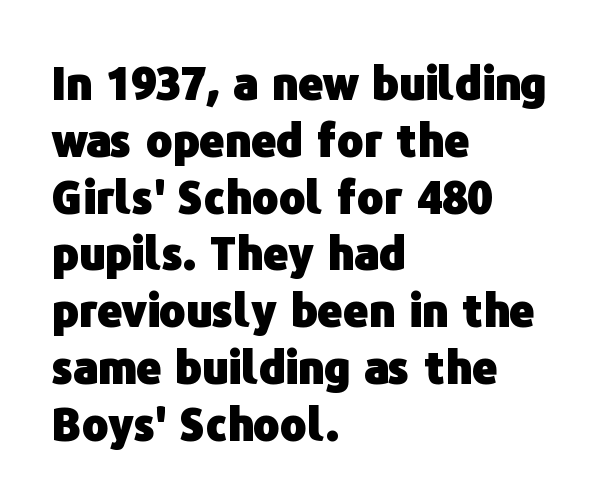
{"serif": "no", "italic": "no", "bold": "yes", "weight": "heavy", "width": "normal", "stroke_contrast": "low", "x_height": "medium", "monospaced": "no", "underline": "no", "align": "left", "line_spacing": "normal", "line_spacing_ratio": 1.29, "letter_spacing": "normal", "letter_spacing_em": 0.0, "glyph_px": 44}
